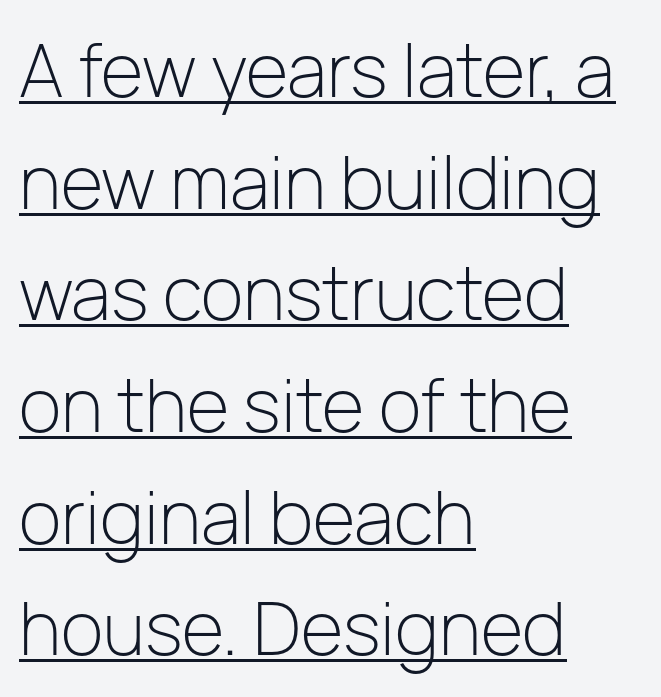
Q: Is the text bold? A: No.
Q: Is the text italic (slanted)? A: No, it is upright.
Q: Is the typeface a serif or a sans-serif typeface? A: Sans-serif.
Q: Is the text underlined? A: Yes.
Q: How is the paragraph aligned? A: Left-aligned.
Q: Is the spacing between letters normal or unusually wide? A: Normal.
Q: Is the spacing between lines tight, normal or loose? A: Normal.
Q: Width (condensed, normal, or wide)? A: Normal.
Q: Stroke contrast? A: Low.
Q: x-height? A: Medium.
Q: Monospaced? A: No.
